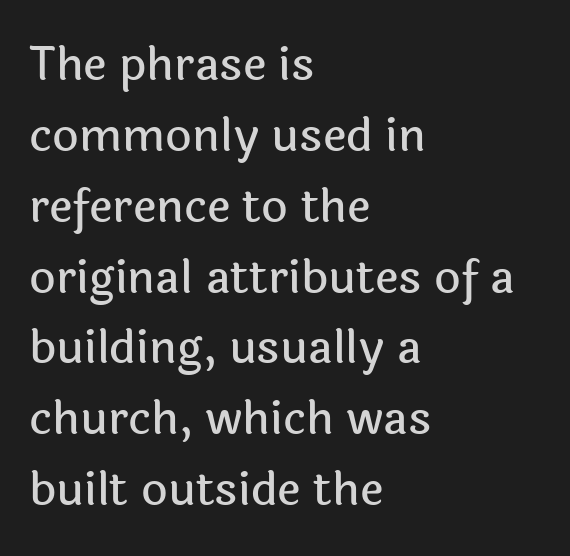
{"serif": "no", "italic": "no", "width": "normal", "x_height": "medium", "monospaced": "no", "underline": "no", "align": "left", "line_spacing": "normal", "line_spacing_ratio": 1.54, "letter_spacing": "normal", "letter_spacing_em": 0.0, "glyph_px": 46}
